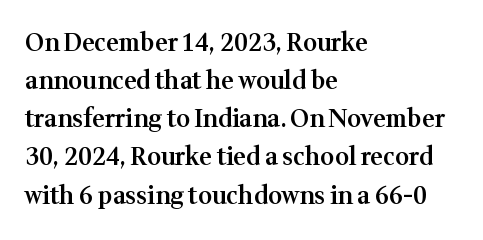
The image shows 24 px text type, upright; set left-aligned, normal line spacing (1.59x), normal letter spacing, not underlined.
